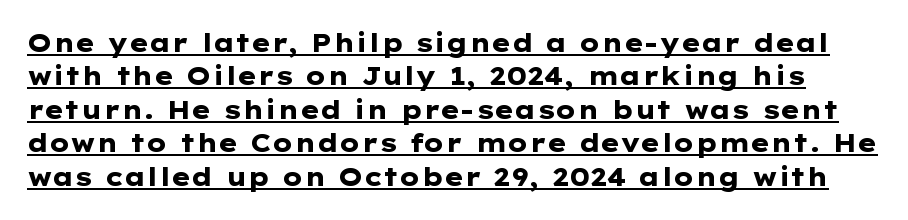
{"italic": "no", "bold": "yes", "underline": "yes", "line_spacing": "normal", "line_spacing_ratio": 1.34, "letter_spacing": "normal", "letter_spacing_em": 0.0, "glyph_px": 25}
